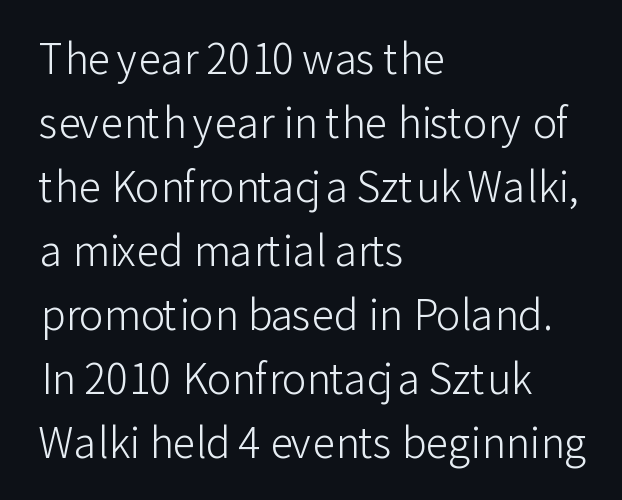
The image shows 41 px light sans-serif type, upright; set left-aligned, normal line spacing (1.56x), normal letter spacing, not underlined; low stroke contrast and a medium x-height.
